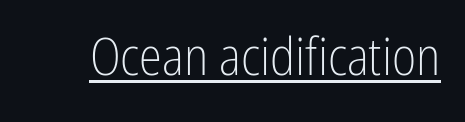
Q: Is the text bold? A: No.
Q: Is the text italic (slanted)? A: No, it is upright.
Q: Is the typeface a serif or a sans-serif typeface? A: Sans-serif.
Q: Is the text underlined? A: Yes.
Q: Is the spacing between letters normal or unusually wide? A: Normal.
Q: Width (condensed, normal, or wide)? A: Condensed.
Q: Stroke contrast? A: Low.
Q: x-height? A: Medium.
Q: Monospaced? A: No.
